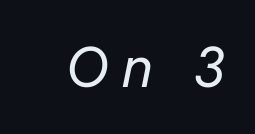
{"italic": "yes", "lean": "right", "slant_degrees": 11, "bold": "no", "weight": "regular", "width": "normal", "stroke_contrast": "low", "x_height": "medium", "monospaced": "no", "underline": "no", "letter_spacing": "wide", "letter_spacing_em": 0.24, "glyph_px": 56}
